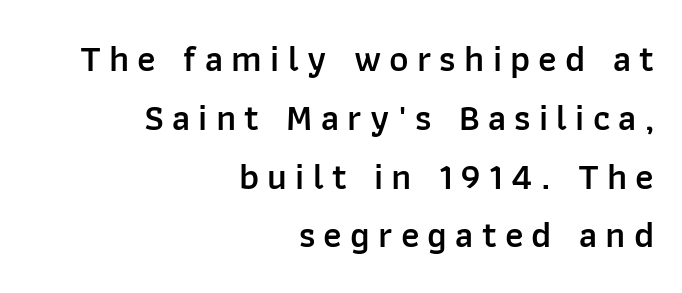
Visually the block forms a straight wall on the right and a jagged coastline on the left. The foot of each line stays bare and open. Each letter keeps its own natural width here, so spacing adapts to shape. The space between consecutive lines is moderate.
